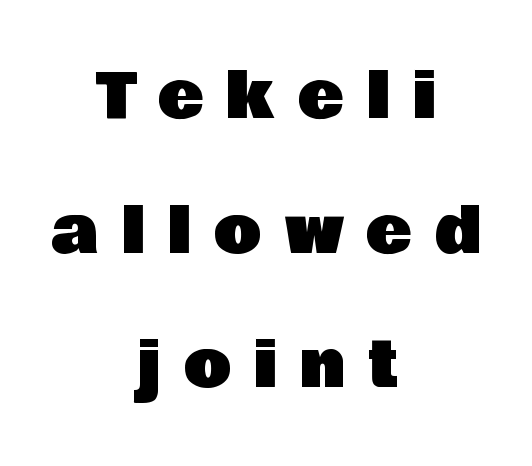
You can tell it's not italic because the verticals are truly vertical. Regarding leading, the lines here are spaced well apart. These lines stack symmetrically, like a column narrowing and widening about its center. Glance below the letters and you will spot only blank space. Font category for this specimen: sans-serif.
